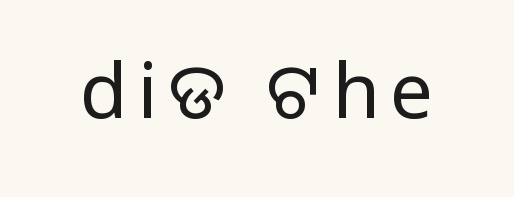
Q: Is the text bold? A: No.
Q: Is the text italic (slanted)? A: No, it is upright.
Q: Is the typeface a serif or a sans-serif typeface? A: Sans-serif.
Q: Is the text underlined? A: No.
Q: Width (condensed, normal, or wide)? A: Normal.
Q: Stroke contrast? A: Low.
Q: x-height? A: Medium.
Q: Monospaced? A: No.
